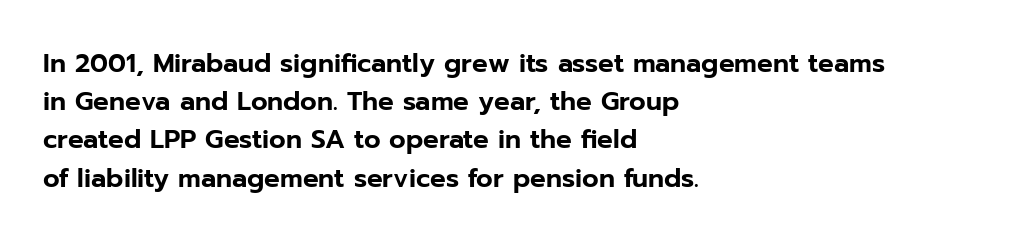
The image shows 26 px text type, upright; set left-aligned, normal line spacing (1.47x), normal letter spacing, not underlined.
